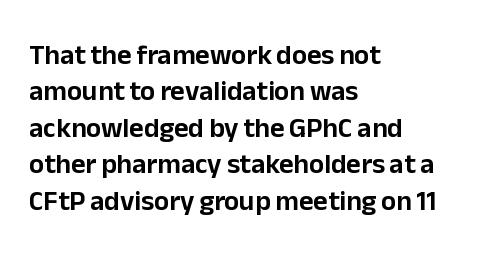
{"serif": "no", "italic": "no", "width": "normal", "stroke_contrast": "low", "x_height": "medium", "monospaced": "no", "underline": "no", "align": "left", "line_spacing": "normal", "line_spacing_ratio": 1.3, "letter_spacing": "normal", "letter_spacing_em": 0.0, "glyph_px": 28}
